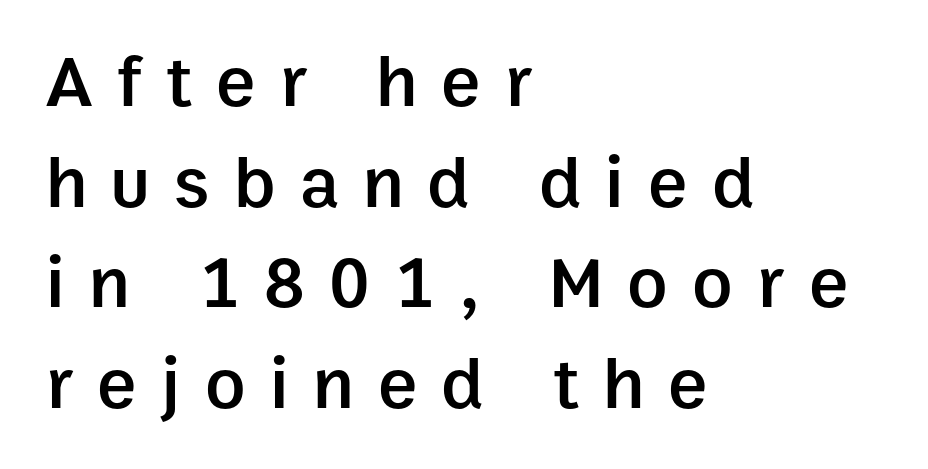
The image shows 74 px semibold sans-serif type, upright; set left-aligned, normal line spacing (1.36x), unusually wide letter spacing (+0.33 em), not underlined; low stroke contrast and a medium x-height.
